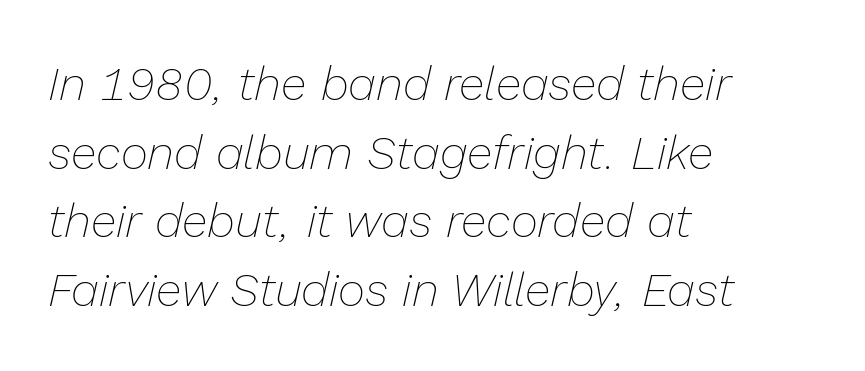
Each letter keeps its own natural width here, so spacing adapts to shape. The strokes are not fattened; the text isn't bold. Tracking here is standard; glyphs follow each other at the usual distance. The specimen omits any rule beneath the text block's lines.
